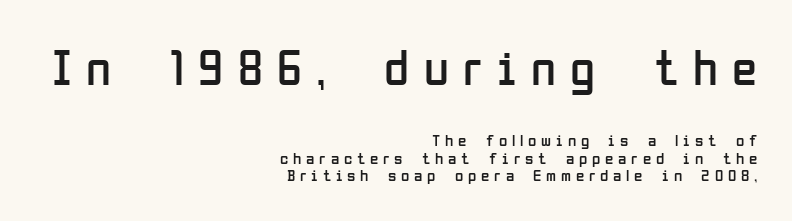
The image shows 51 px regular-weight, condensed sans-serif type, upright; set right-aligned, tight line spacing (1.04x), unusually wide letter spacing (+0.28 em), not underlined; the first (top) block is 3.0x larger; low stroke contrast and a medium x-height.
